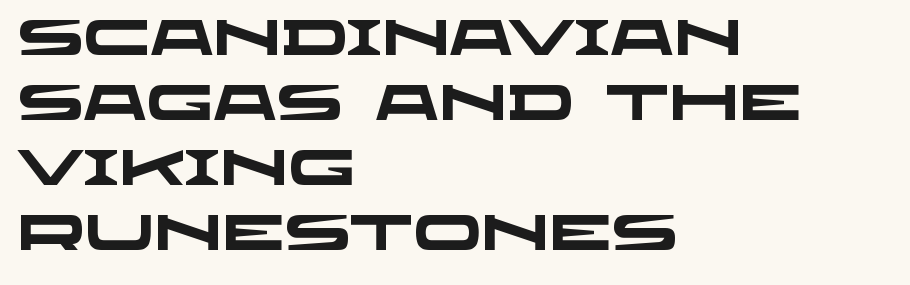
The image shows 50 px heavy, wide sans-serif type; set left-aligned, normal line spacing (1.3x), normal letter spacing, not underlined; low stroke contrast and a large x-height.
